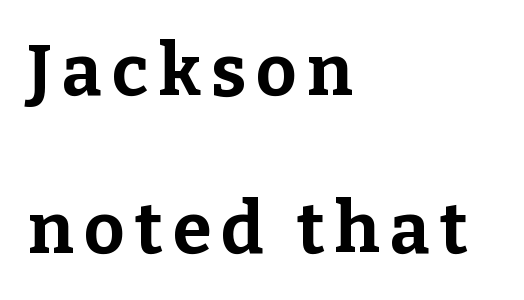
The image shows 71 px bold serif type, upright; set left-aligned, loose line spacing (2.22x), not underlined; low stroke contrast and a medium x-height.
